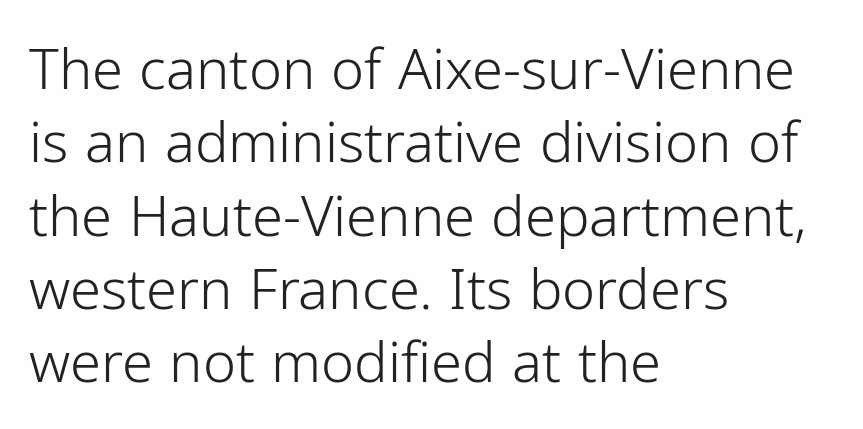
Q: Is the text bold? A: No.
Q: Is the text italic (slanted)? A: No, it is upright.
Q: Is the typeface a serif or a sans-serif typeface? A: Sans-serif.
Q: Is the text underlined? A: No.
Q: How is the paragraph aligned? A: Left-aligned.
Q: Is the spacing between letters normal or unusually wide? A: Normal.
Q: Is the spacing between lines tight, normal or loose? A: Normal.
Q: Width (condensed, normal, or wide)? A: Normal.
Q: Stroke contrast? A: Low.
Q: x-height? A: Medium.
Q: Monospaced? A: No.
